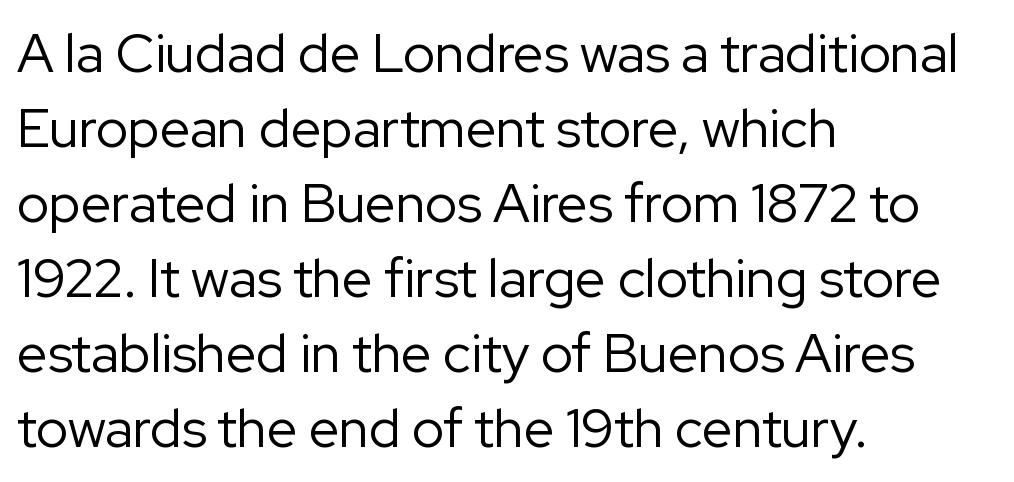
Q: Is the text bold? A: No.
Q: Is the text italic (slanted)? A: No, it is upright.
Q: Is the typeface a serif or a sans-serif typeface? A: Sans-serif.
Q: Is the text underlined? A: No.
Q: How is the paragraph aligned? A: Left-aligned.
Q: Is the spacing between letters normal or unusually wide? A: Normal.
Q: Is the spacing between lines tight, normal or loose? A: Normal.
Q: Width (condensed, normal, or wide)? A: Normal.
Q: Stroke contrast? A: Low.
Q: x-height? A: Medium.
Q: Monospaced? A: No.
